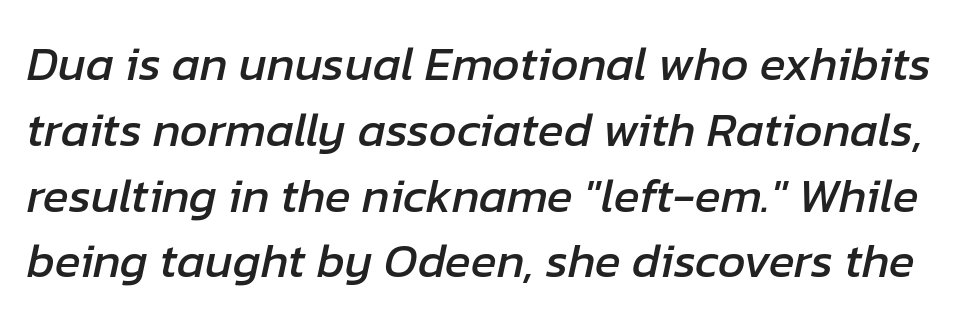
Q: Is the text italic (slanted)? A: Yes, it leans right by about 12 degrees.
Q: Is the text underlined? A: No.
Q: Is the spacing between letters normal or unusually wide? A: Normal.
Q: Is the spacing between lines tight, normal or loose? A: Normal.
Q: Width (condensed, normal, or wide)? A: Normal.
Q: Stroke contrast? A: Low.
Q: x-height? A: Medium.
Q: Monospaced? A: No.
